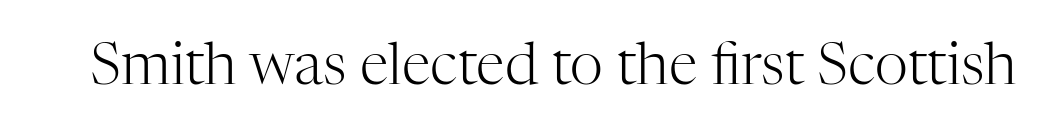
The image shows 58 px light serif type, upright; set normal letter spacing, not underlined; high stroke contrast and a medium x-height.
